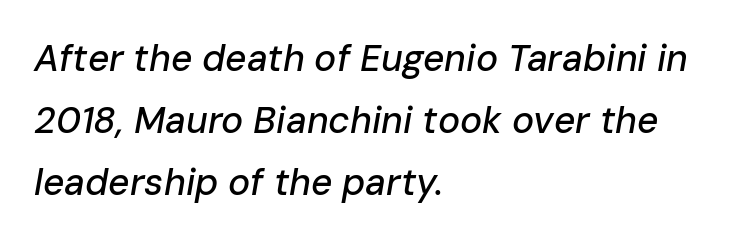
Q: Is the text italic (slanted)? A: Yes, it leans right by about 10 degrees.
Q: Is the text underlined? A: No.
Q: How is the paragraph aligned? A: Left-aligned.
Q: Is the spacing between letters normal or unusually wide? A: Normal.
Q: Is the spacing between lines tight, normal or loose? A: Normal.
Q: Width (condensed, normal, or wide)? A: Normal.
Q: Stroke contrast? A: Low.
Q: x-height? A: Medium.
Q: Monospaced? A: No.
